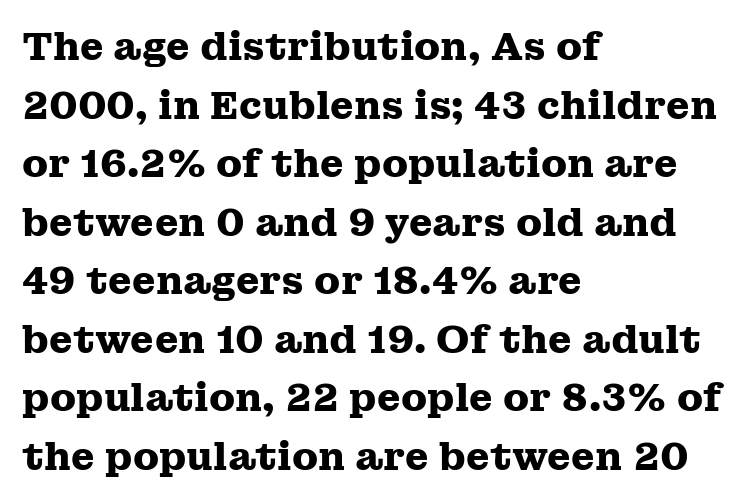
Q: Is the text bold? A: Yes.
Q: Is the text italic (slanted)? A: No, it is upright.
Q: Is the typeface a serif or a sans-serif typeface? A: Serif.
Q: Is the text underlined? A: No.
Q: How is the paragraph aligned? A: Left-aligned.
Q: Is the spacing between letters normal or unusually wide? A: Normal.
Q: Is the spacing between lines tight, normal or loose? A: Normal.
Q: Width (condensed, normal, or wide)? A: Wide.
Q: Stroke contrast? A: Medium.
Q: x-height? A: Medium.
Q: Monospaced? A: No.
